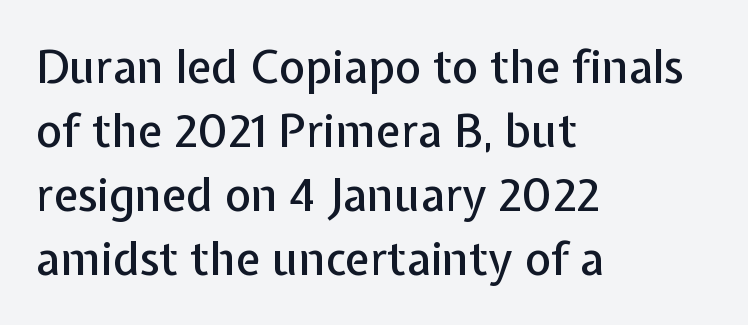
The image shows 45 px sans-serif type, upright; set left-aligned, normal line spacing (1.42x), normal letter spacing, not underlined; low stroke contrast and a medium x-height.
